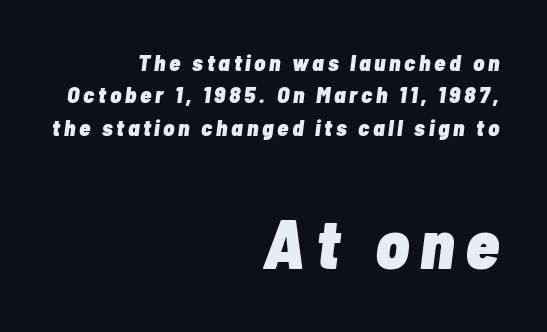
Summary of weight: heavy, a full bold. This sample keeps an unexceptional amount of space between lines. The text carries the slant typical of an italic or oblique font. The second block has been scaled up relative to the first. The baseline area is clear.
